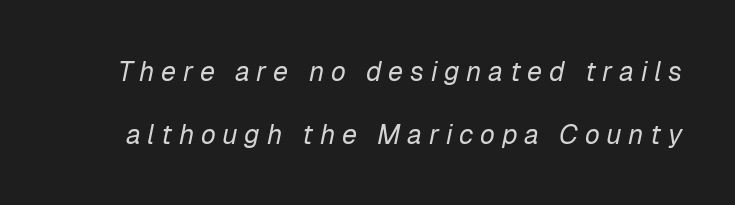
Compared with typical paragraphs, the rows here are farther apart. Ink coverage per letter is moderate at most. This sample uses an oblique cut, with every glyph tilted off the vertical. Each row of text sits above clean, open space.
